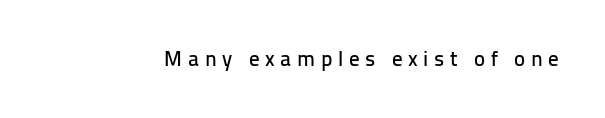
{"italic": "no", "underline": "no", "letter_spacing": "wide", "letter_spacing_em": 0.27, "glyph_px": 21}
